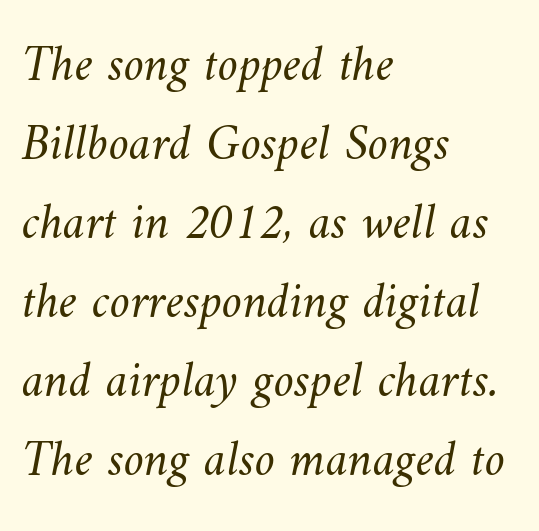
{"bold": "no", "weight": "light", "width": "normal", "stroke_contrast": "medium", "x_height": "small", "monospaced": "no", "underline": "no", "align": "left", "line_spacing": "normal", "line_spacing_ratio": 1.55, "letter_spacing": "normal", "letter_spacing_em": 0.0, "glyph_px": 51}
